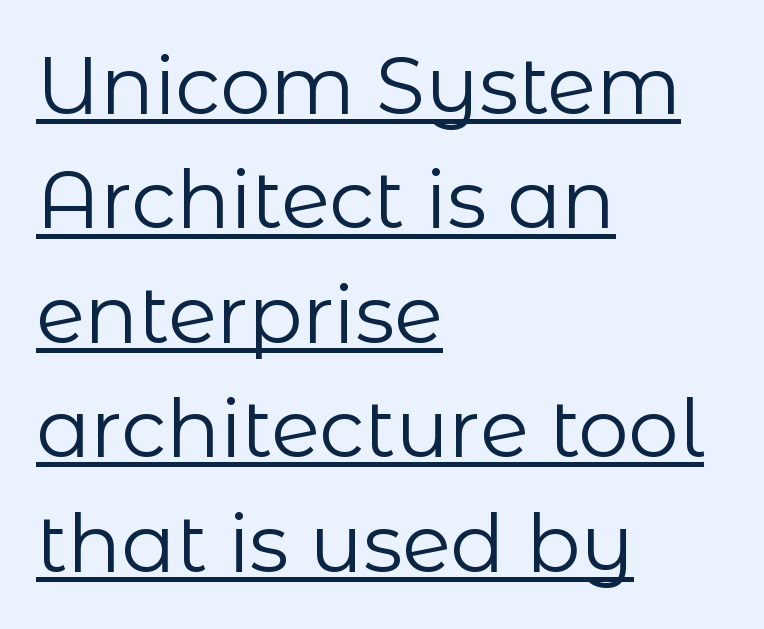
The image shows 80 px regular-weight sans-serif type, upright; set left-aligned, normal line spacing (1.43x), normal letter spacing, underlined; low stroke contrast and a medium x-height.
